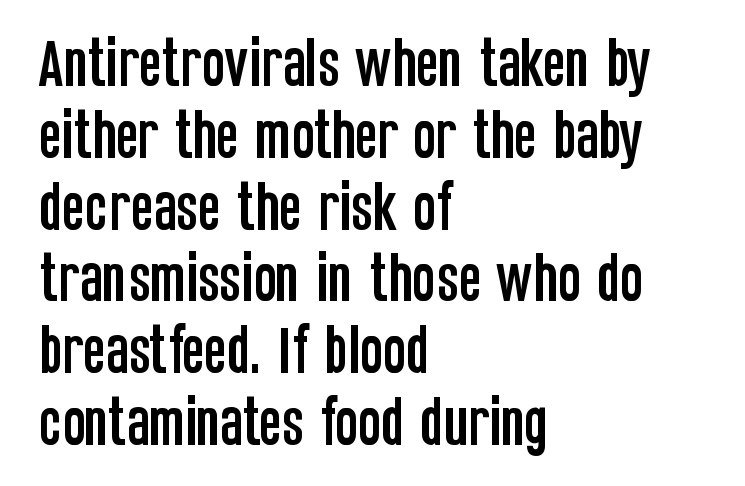
Q: Is the text italic (slanted)? A: No, it is upright.
Q: Is the typeface a serif or a sans-serif typeface? A: Sans-serif.
Q: Is the text underlined? A: No.
Q: How is the paragraph aligned? A: Left-aligned.
Q: Is the spacing between letters normal or unusually wide? A: Normal.
Q: Is the spacing between lines tight, normal or loose? A: Normal.
Q: Width (condensed, normal, or wide)? A: Condensed.
Q: Stroke contrast? A: Low.
Q: x-height? A: Large.
Q: Monospaced? A: No.
